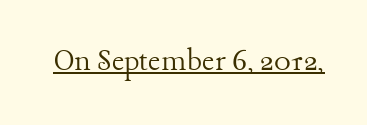
{"serif": "yes", "italic": "no", "bold": "no", "weight": "light", "width": "normal", "stroke_contrast": "low", "x_height": "medium", "monospaced": "no", "underline": "yes", "letter_spacing": "normal", "letter_spacing_em": 0.0, "glyph_px": 34}
